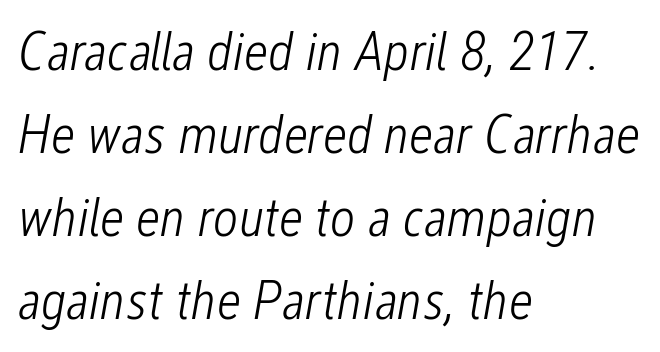
Line beginnings align vertically; line endings do not. This is oblique type, the kind used for emphasis or titles. Compared with typical body copy, the letter spacing here is the same. Vertical stems look standard width or narrower in stroke. Looks like regular typesetting: each glyph gets only the width it needs. Evenly set lines give the paragraph a standard silhouette.
